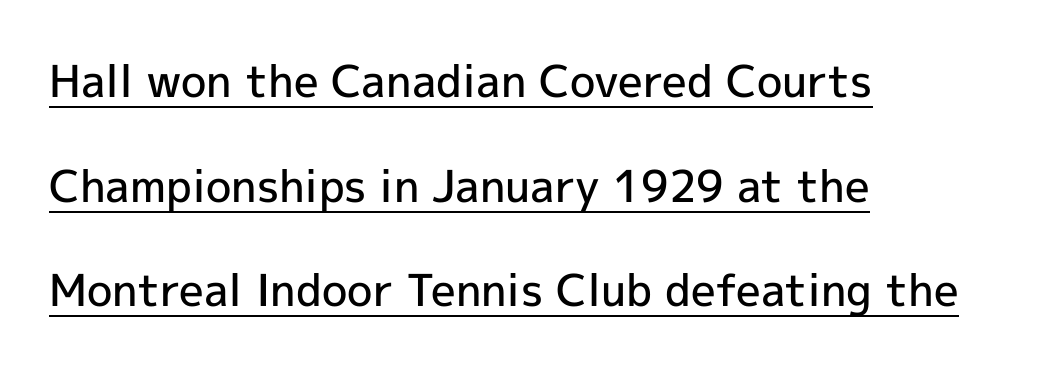
Emphasis is given by a line drawn under the lettering. In terms of leading, this rendering errs on the spacious side. You could call the tracking neutral — neither tight nor loose. Ascenders rise straight up at ninety degrees. Do the characters align in a grid? No, the font is proportional.
